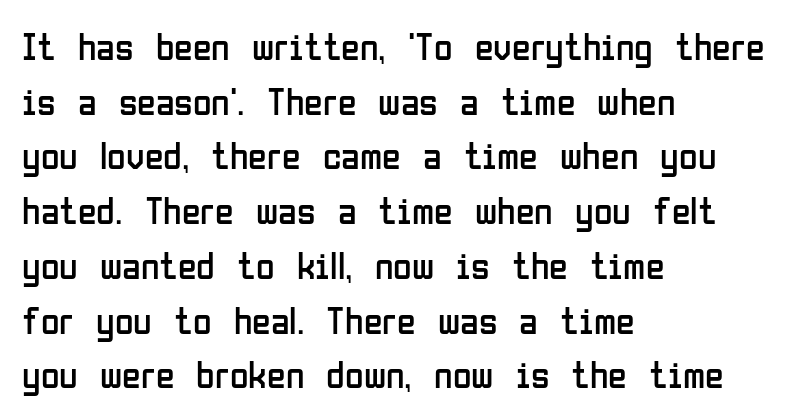
The image shows 38 px regular-weight, condensed sans-serif type, upright; set left-aligned, normal line spacing (1.44x), normal letter spacing, not underlined; low stroke contrast and a medium x-height.
